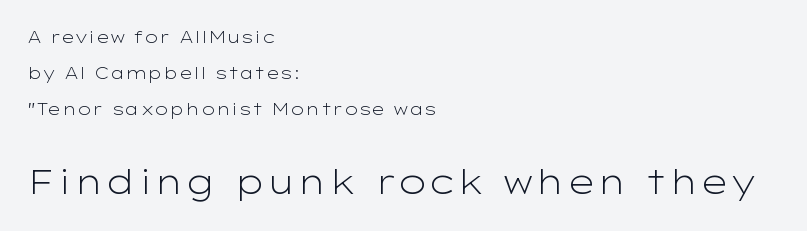
{"serif": "no", "italic": "no", "bold": "no", "weight": "light", "width": "wide", "stroke_contrast": "low", "x_height": "medium", "monospaced": "no", "underline": "no", "align": "left", "line_spacing": "loose", "line_spacing_ratio": 2.25, "letter_spacing": "normal", "letter_spacing_em": 0.0, "larger_block": "second", "size_ratio": 2.06, "glyph_px": 33}
